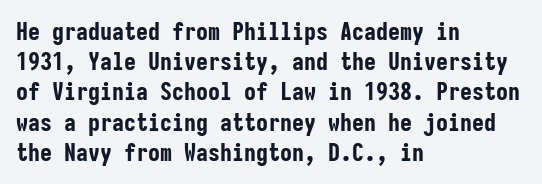
The image shows 24 px bold type, upright; set left-aligned, normal line spacing (1.26x), normal letter spacing, not underlined.
